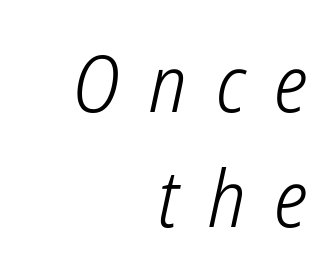
Q: Is the text bold? A: No.
Q: Is the typeface a serif or a sans-serif typeface? A: Sans-serif.
Q: Is the text underlined? A: No.
Q: How is the paragraph aligned? A: Right-aligned.
Q: Is the spacing between letters normal or unusually wide? A: Unusually wide.
Q: Is the spacing between lines tight, normal or loose? A: Normal.
Q: Width (condensed, normal, or wide)? A: Condensed.
Q: Stroke contrast? A: Low.
Q: x-height? A: Medium.
Q: Monospaced? A: No.
